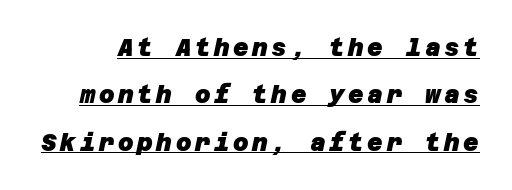
Each new line begins a long way beneath the previous one. Beneath each row of characters lies a ruled line. Compared with an ordinary text face, these strokes are far heavier — a full bold.
